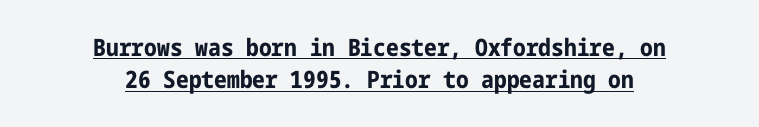
Q: Is the text bold? A: Yes.
Q: Is the text italic (slanted)? A: No, it is upright.
Q: Is the text underlined? A: Yes.
Q: How is the paragraph aligned? A: Centered.
Q: Is the spacing between letters normal or unusually wide? A: Normal.
Q: Is the spacing between lines tight, normal or loose? A: Normal.
